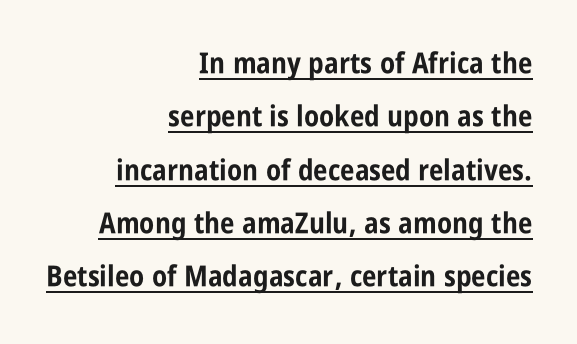
Q: Is the text bold? A: Yes.
Q: Is the text italic (slanted)? A: No, it is upright.
Q: Is the typeface a serif or a sans-serif typeface? A: Sans-serif.
Q: Is the text underlined? A: Yes.
Q: How is the paragraph aligned? A: Right-aligned.
Q: Is the spacing between letters normal or unusually wide? A: Normal.
Q: Width (condensed, normal, or wide)? A: Condensed.
Q: Stroke contrast? A: Low.
Q: x-height? A: Large.
Q: Monospaced? A: No.
